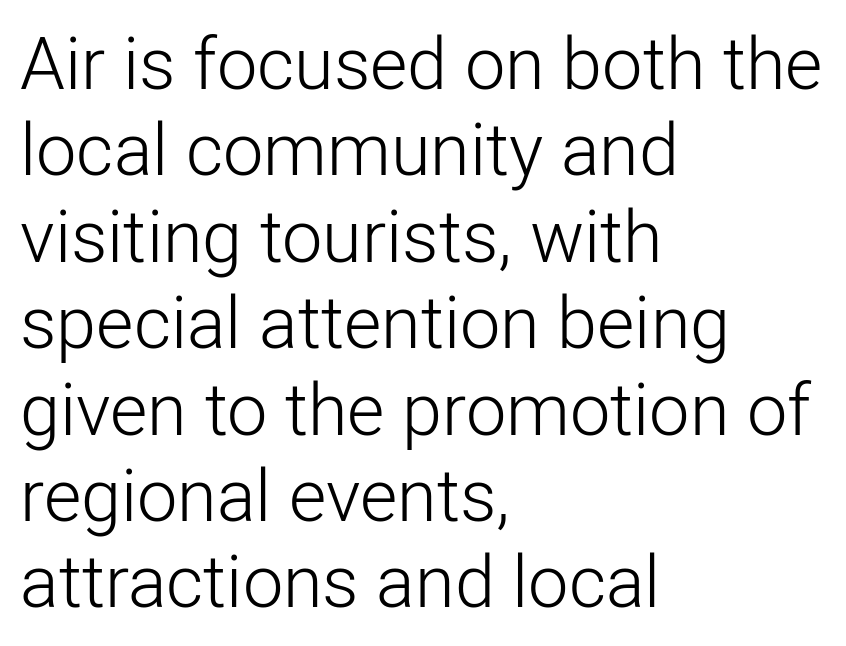
Q: Is the text bold? A: No.
Q: Is the text italic (slanted)? A: No, it is upright.
Q: Is the typeface a serif or a sans-serif typeface? A: Sans-serif.
Q: Is the text underlined? A: No.
Q: How is the paragraph aligned? A: Left-aligned.
Q: Is the spacing between letters normal or unusually wide? A: Normal.
Q: Width (condensed, normal, or wide)? A: Normal.
Q: Stroke contrast? A: Low.
Q: x-height? A: Medium.
Q: Monospaced? A: No.
